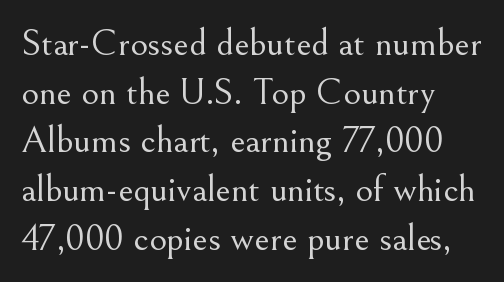
The image shows 38 px light serif type, upright; set left-aligned, normal line spacing (1.28x), normal letter spacing, not underlined; medium stroke contrast and a small x-height.
